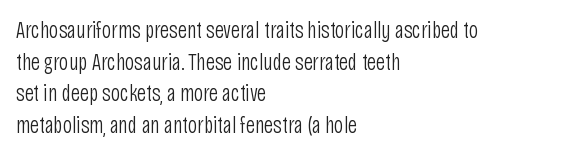
Q: Is the text bold? A: No.
Q: Is the text italic (slanted)? A: No, it is upright.
Q: Is the text underlined? A: No.
Q: How is the paragraph aligned? A: Left-aligned.
Q: Is the spacing between letters normal or unusually wide? A: Normal.
Q: Is the spacing between lines tight, normal or loose? A: Normal.
